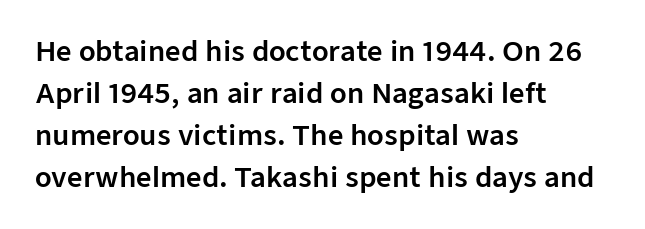
Decoration check: the copy has no underline. You can tell it's not italic because the verticals are truly vertical. Is the letter spacing exaggerated? No — it looks like the ordinary default. A classic flush-left, rag-right setting is used for this passage. Baseline-to-baseline distance is the conventional proportion of letter height.
